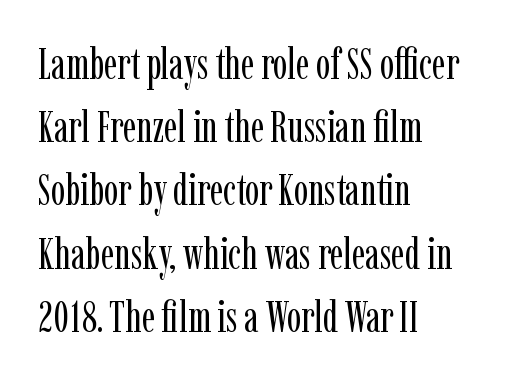
Ink coverage per letter is moderate at most. A classic flush-left, rag-right setting is used for this passage. Unlike italic type, these characters show no tilt at all. Letterform terminals end in serifs throughout the passage. You could call the tracking neutral — neither tight nor loose.
